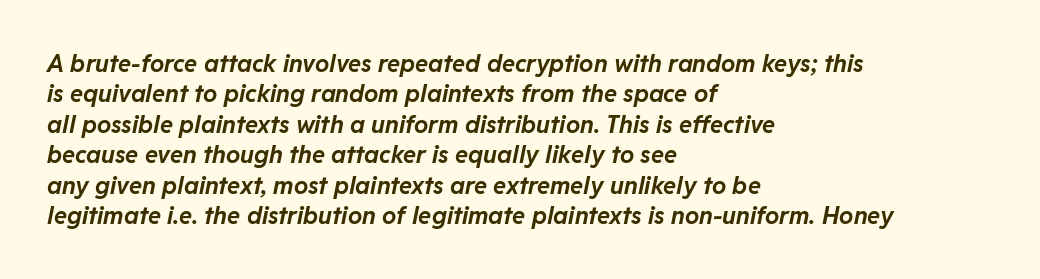
The lettering tilts uniformly, giving the passage an italic look. The tracking reads as untouched default to a designer's eye. Heavy, bold letterforms. The text block is weighted toward the left margin, trailing off unevenly rightward.
